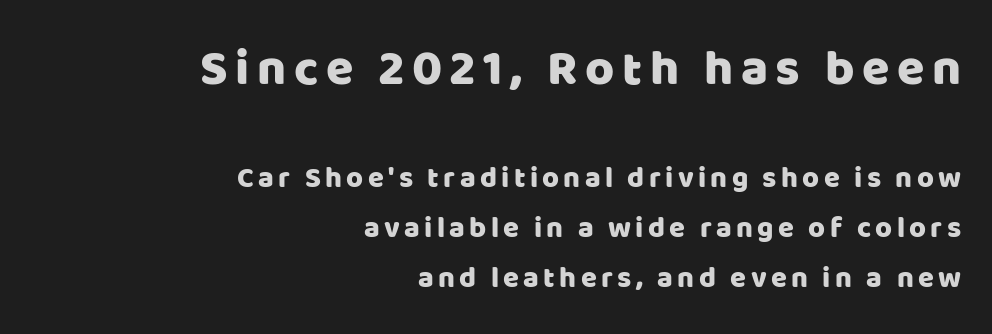
Q: Is the text italic (slanted)? A: No, it is upright.
Q: Is the typeface a serif or a sans-serif typeface? A: Sans-serif.
Q: Is the text underlined? A: No.
Q: How is the paragraph aligned? A: Right-aligned.
Q: Which block of text is set in a larger size, the first (top) or the second (bottom)? A: The first (top) one.
Q: Width (condensed, normal, or wide)? A: Normal.
Q: Stroke contrast? A: Low.
Q: x-height? A: Large.
Q: Monospaced? A: No.
